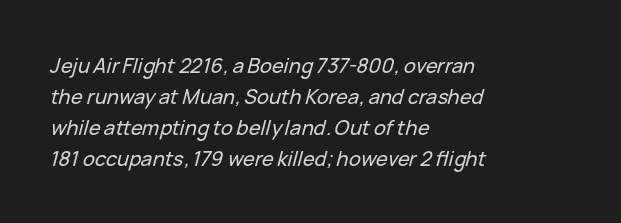
{"italic": "yes", "lean": "right", "slant_degrees": 15, "underline": "no", "align": "left", "line_spacing": "normal", "line_spacing_ratio": 1.55, "letter_spacing": "normal", "letter_spacing_em": 0.0, "glyph_px": 20}
